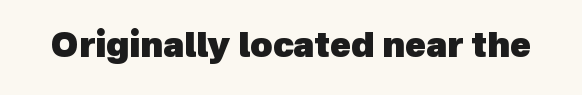
Q: Is the text bold? A: Yes.
Q: Is the typeface a serif or a sans-serif typeface? A: Sans-serif.
Q: Is the text underlined? A: No.
Q: Is the spacing between letters normal or unusually wide? A: Normal.
Q: Width (condensed, normal, or wide)? A: Normal.
Q: x-height? A: Medium.
Q: Monospaced? A: No.
